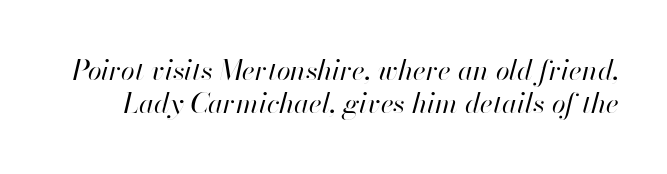
The image shows 28 px regular-weight type, italic (leaning right); set line spacing 1.19x, normal letter spacing, not underlined; high stroke contrast and a small x-height.
